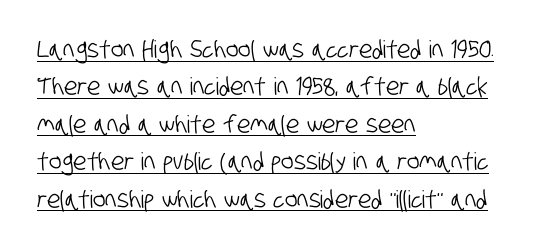
Q: Is the text underlined? A: Yes.
Q: How is the paragraph aligned? A: Left-aligned.
Q: Is the spacing between letters normal or unusually wide? A: Normal.
Q: Is the spacing between lines tight, normal or loose? A: Normal.
